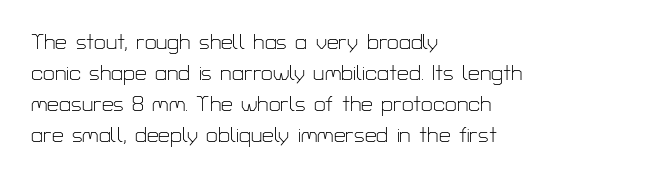
The image shows 21 px text type, upright; set left-aligned, normal line spacing (1.47x), normal letter spacing, not underlined.
